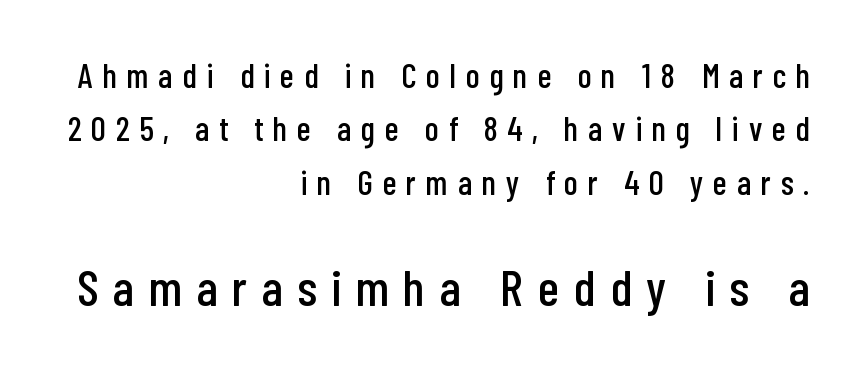
The image shows 51 px condensed sans-serif type, upright; set right-aligned, normal line spacing (1.57x), unusually wide letter spacing (+0.29 em), not underlined; the second (bottom) block is 1.5x larger; low stroke contrast and a medium x-height.
